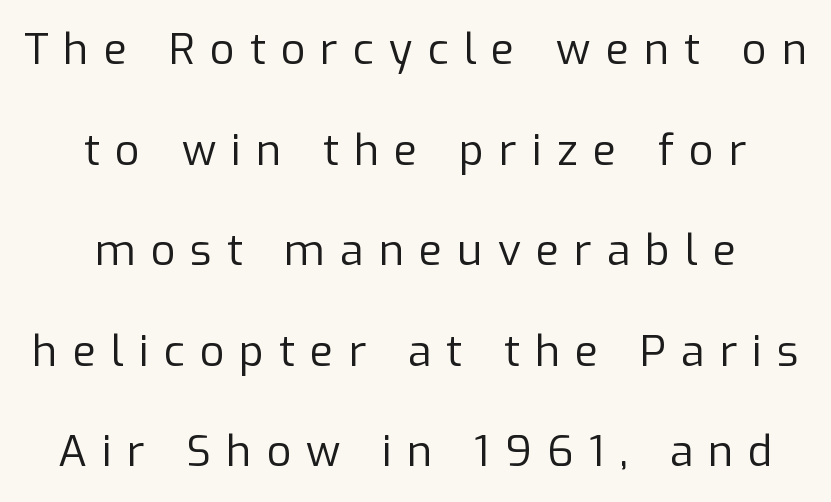
The image shows 43 px regular-weight sans-serif type, upright; set centered, loose line spacing (2.34x), unusually wide letter spacing (+0.35 em), not underlined; low stroke contrast and a medium x-height.
